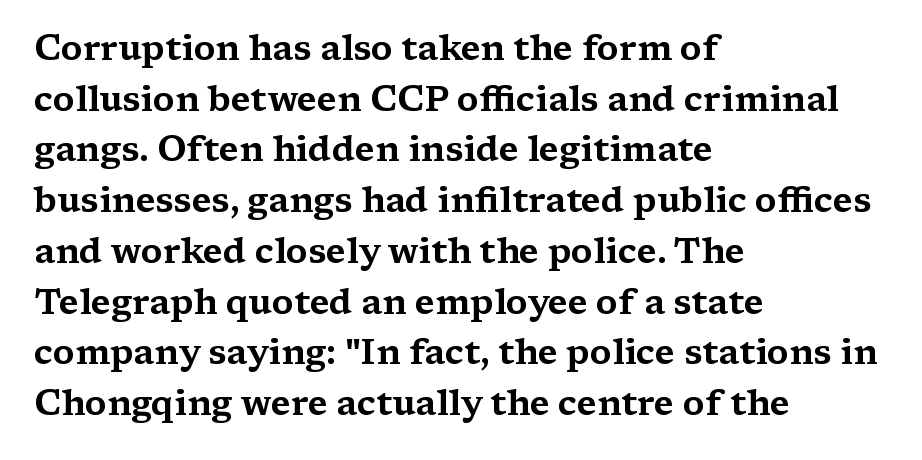
Q: Is the text italic (slanted)? A: No, it is upright.
Q: Is the typeface a serif or a sans-serif typeface? A: Serif.
Q: Is the text underlined? A: No.
Q: How is the paragraph aligned? A: Left-aligned.
Q: Is the spacing between letters normal or unusually wide? A: Normal.
Q: Is the spacing between lines tight, normal or loose? A: Normal.
Q: Width (condensed, normal, or wide)? A: Wide.
Q: Stroke contrast? A: Medium.
Q: x-height? A: Medium.
Q: Monospaced? A: No.
